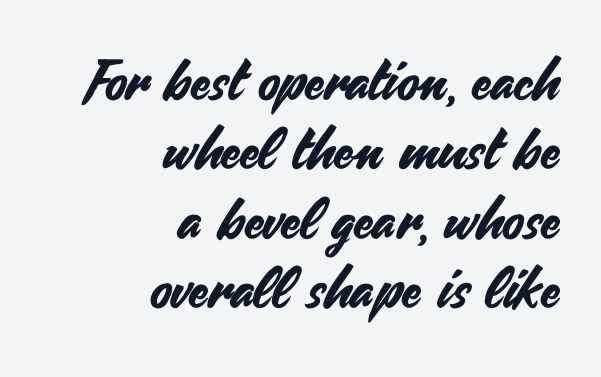
This sample has the flowing, uneven cadence of proportional lettering. Check under the words: just untouched page. A sans-serif font was chosen for this passage. Compared with a flush-left layout, this one pins lines to the opposite, right side. Tracking value appears to be zero — textbook default spacing.
